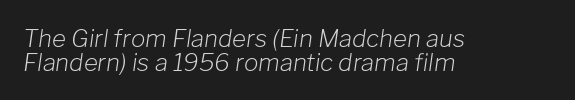
Q: Is the text bold? A: No.
Q: Is the text italic (slanted)? A: Yes, it leans right by about 8 degrees.
Q: Is the text underlined? A: No.
Q: How is the paragraph aligned? A: Left-aligned.
Q: Is the spacing between letters normal or unusually wide? A: Normal.
Q: Is the spacing between lines tight, normal or loose? A: Tight.
